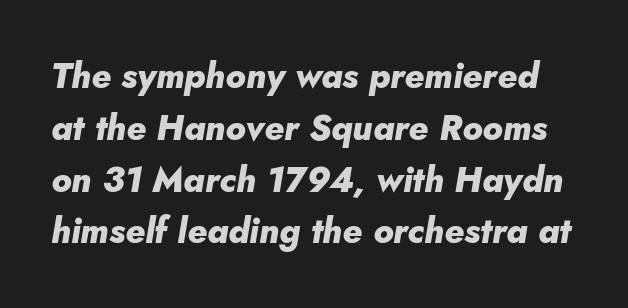
Lines of text with bare space underneath. The letters advance in unequal steps, a hallmark of proportional type. Reading down the column, the eye jumps a familiar distance to each next line. Every letter is thick-stroked: bold, no question. In terms of letterspacing, this is plain default setting.
